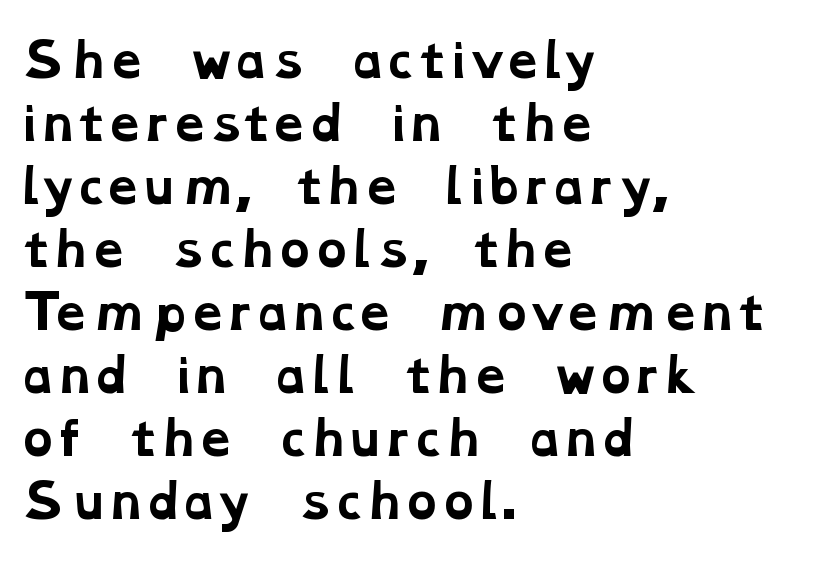
{"serif": "yes", "bold": "yes", "weight": "bold", "width": "wide", "stroke_contrast": "low", "x_height": "medium", "monospaced": "no", "underline": "no", "align": "left", "line_spacing": "normal", "line_spacing_ratio": 1.37, "letter_spacing": "normal", "letter_spacing_em": 0.0, "glyph_px": 46}
